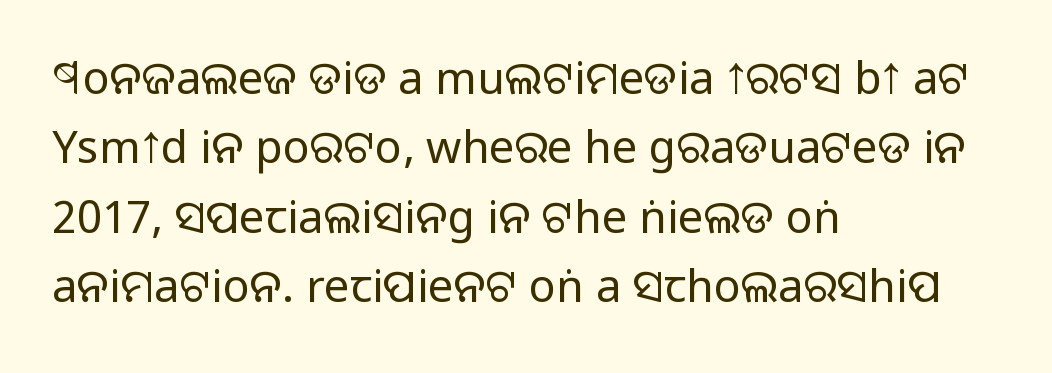
{"serif": "no", "italic": "no", "bold": "no", "weight": "regular", "width": "normal", "stroke_contrast": "low", "x_height": "large", "monospaced": "no", "underline": "no", "align": "left", "line_spacing": "normal", "line_spacing_ratio": 1.54, "letter_spacing": "normal", "letter_spacing_em": 0.0, "glyph_px": 45}
